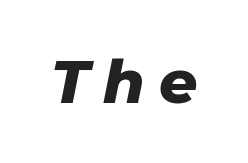
{"italic": "yes", "lean": "right", "slant_degrees": 11, "bold": "yes", "weight": "heavy", "width": "normal", "stroke_contrast": "low", "x_height": "medium", "monospaced": "no", "underline": "no", "letter_spacing": "wide", "letter_spacing_em": 0.24, "glyph_px": 60}
